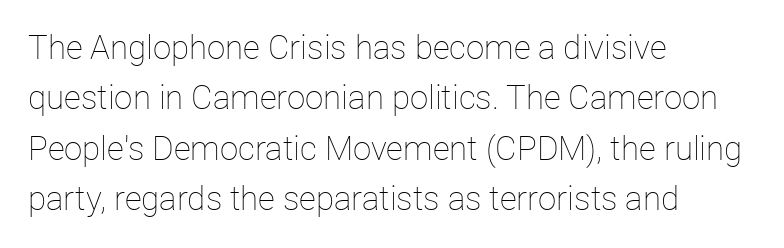
The image shows 33 px thin type, upright; set left-aligned, normal line spacing (1.53x), normal letter spacing, not underlined; low stroke contrast and a medium x-height.
